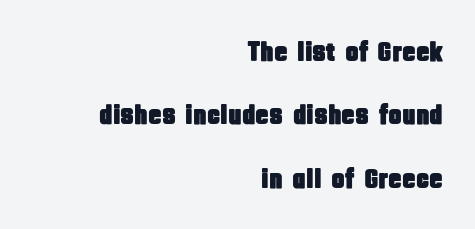
{"serif": "no", "italic": "no", "width": "condensed", "stroke_contrast": "low", "x_height": "large", "monospaced": "no", "underline": "no", "align": "right", "line_spacing": "loose", "line_spacing_ratio": 2.26, "letter_spacing": "normal", "letter_spacing_em": 0.0, "glyph_px": 28}
